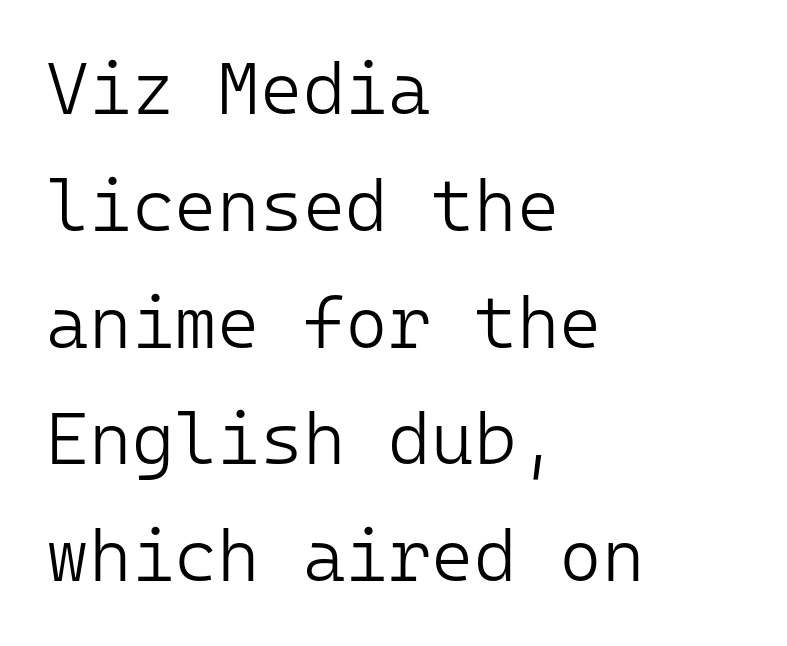
{"serif": "no", "italic": "no", "bold": "no", "weight": "light", "width": "normal", "stroke_contrast": "low", "x_height": "medium", "monospaced": "yes", "underline": "no", "align": "left", "line_spacing": "normal", "line_spacing_ratio": 1.6, "letter_spacing": "normal", "letter_spacing_em": 0.0, "glyph_px": 73}
